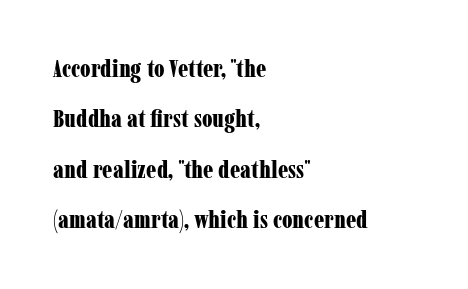
The image shows 25 px bold type, upright; set left-aligned, loose line spacing (2.02x), normal letter spacing, not underlined.
